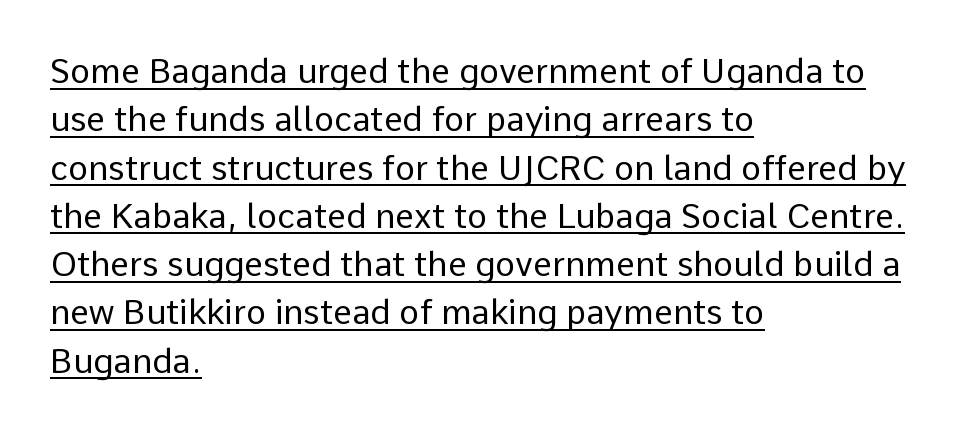
The image shows 34 px regular-weight sans-serif type, upright; set left-aligned, normal line spacing (1.42x), normal letter spacing, underlined; low stroke contrast and a medium x-height.
